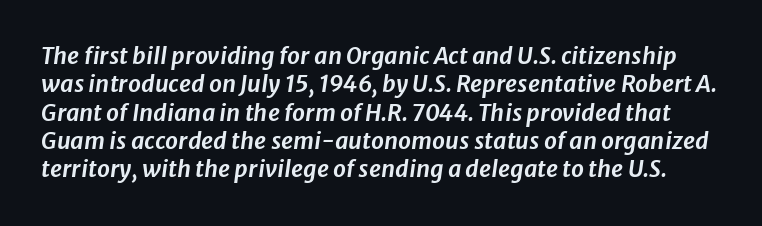
Q: Is the text italic (slanted)? A: Yes, it leans right by about 8 degrees.
Q: Is the text underlined? A: No.
Q: Is the spacing between letters normal or unusually wide? A: Normal.
